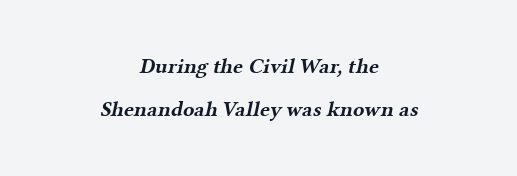
Students, this is bold: see how much ink each stroke carries. Any mark beneath the type? The region is blank. A typesetter would call this zero additional tracking. Whoever set this chose breathing room over compactness in the vertical rhythm. The text block is weighted toward neither margin, spreading evenly from the middle.
